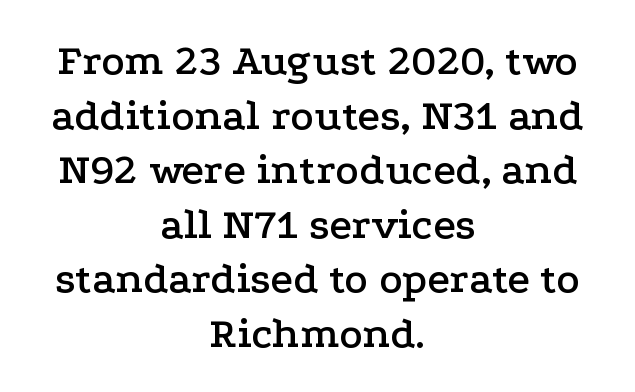
The image shows 44 px wide serif type, upright; set centered, line spacing 1.24x, normal letter spacing, not underlined; low stroke contrast and a medium x-height.
